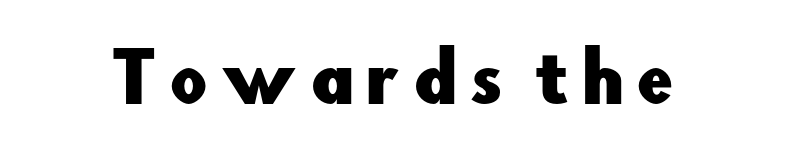
Here the designer chose a conventional face with non-uniform glyph widths. The zone under the glyphs is completely vacant. Serifs: no, the terminals of the letterforms are clean. Italic: no, the glyphs are upright roman.
